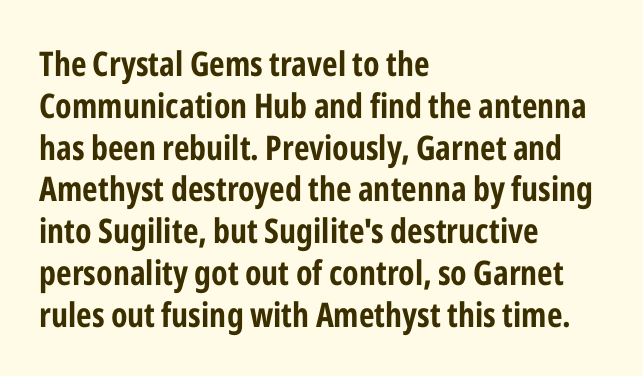
Q: Is the text italic (slanted)? A: No, it is upright.
Q: Is the typeface a serif or a sans-serif typeface? A: Sans-serif.
Q: Is the text underlined? A: No.
Q: How is the paragraph aligned? A: Left-aligned.
Q: Is the spacing between letters normal or unusually wide? A: Normal.
Q: Width (condensed, normal, or wide)? A: Condensed.
Q: Stroke contrast? A: Low.
Q: x-height? A: Medium.
Q: Monospaced? A: No.
